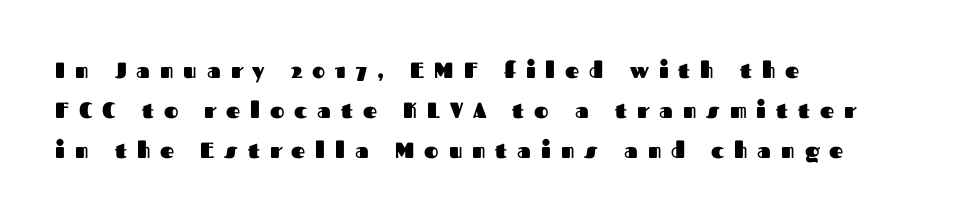
{"italic": "no", "bold": "yes", "underline": "no", "align": "left", "line_spacing_ratio": 1.82, "letter_spacing": "wide", "letter_spacing_em": 0.45, "glyph_px": 22}
